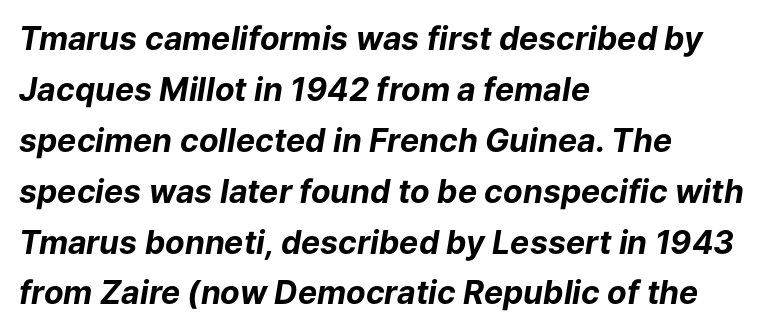
Q: Is the text bold? A: Yes.
Q: Is the text italic (slanted)? A: Yes, it leans right by about 9 degrees.
Q: Is the text underlined? A: No.
Q: How is the paragraph aligned? A: Left-aligned.
Q: Is the spacing between letters normal or unusually wide? A: Normal.
Q: Is the spacing between lines tight, normal or loose? A: Normal.
Q: Width (condensed, normal, or wide)? A: Normal.
Q: Stroke contrast? A: Low.
Q: x-height? A: Medium.
Q: Monospaced? A: No.
